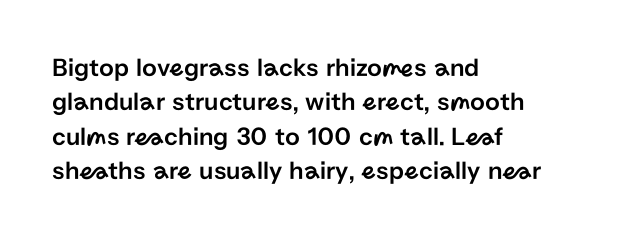
The image shows 26 px text type, upright; set left-aligned, normal line spacing (1.32x), normal letter spacing, not underlined.
